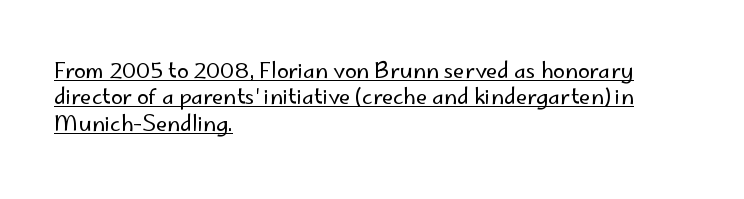
Q: Is the text bold? A: No.
Q: Is the text italic (slanted)? A: No, it is upright.
Q: Is the text underlined? A: Yes.
Q: How is the paragraph aligned? A: Left-aligned.
Q: Is the spacing between letters normal or unusually wide? A: Normal.
Q: Is the spacing between lines tight, normal or loose? A: Normal.
